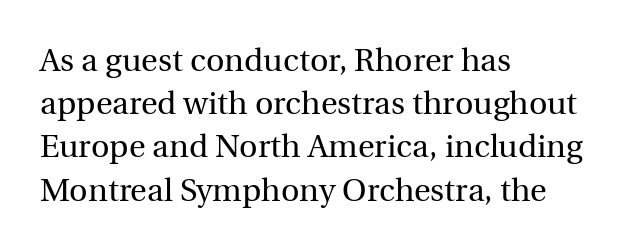
The rendering uses a moderate line-height, typical for paragraphs. The rag falls on the right side of this text block. Designer's note — italics off, roman on. The area under the type is left untouched.
